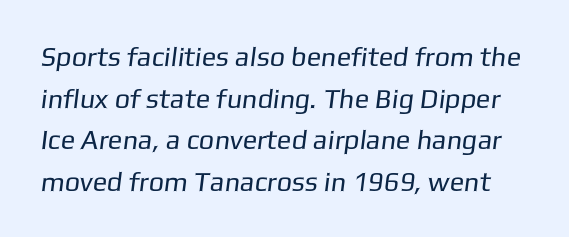
Q: Is the text bold? A: No.
Q: Is the text underlined? A: No.
Q: Is the spacing between letters normal or unusually wide? A: Normal.
Q: Is the spacing between lines tight, normal or loose? A: Normal.
